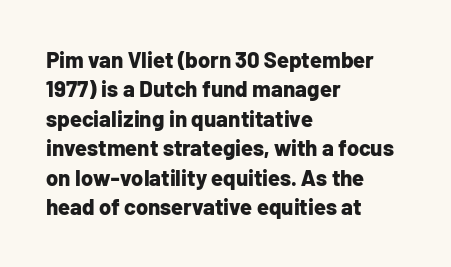
The image shows 22 px bold type, upright; set left-aligned, normal line spacing (1.34x), normal letter spacing, not underlined.
